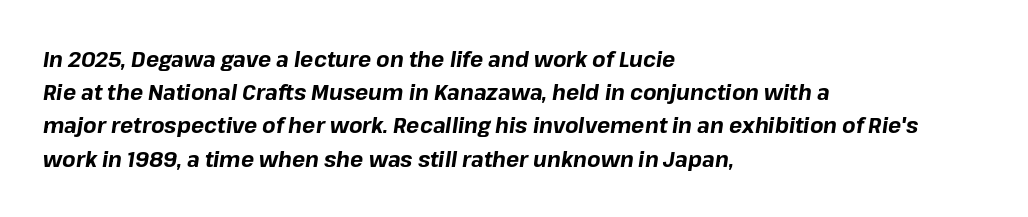
Notice how thick the strokes are: this is what a full bold looks like. Rows of type keep a routine distance in the vertical direction. The rendering anchors every line to the left-hand side. Unmarked baselines from the first word to the last. Emphasis-style slanted type is in use. Standard letterfit; no display-style spreading of the glyphs.
